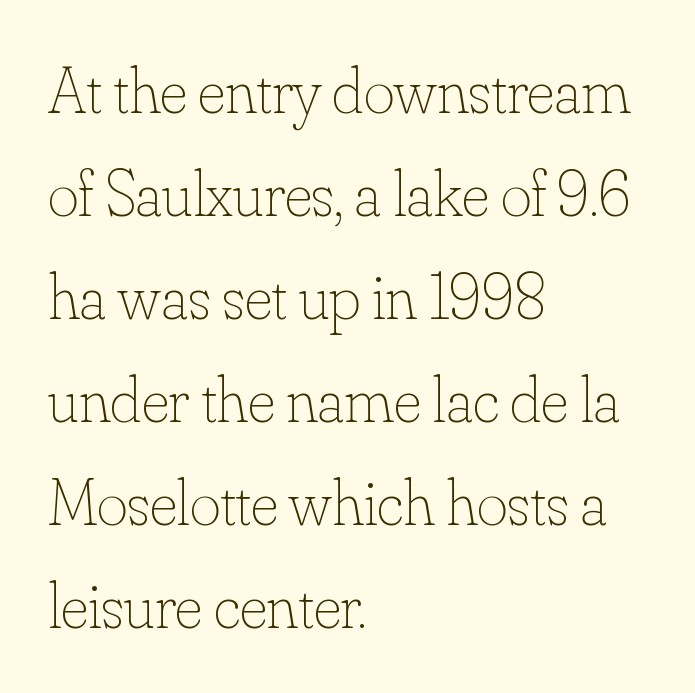
The image shows 66 px thin type, upright; set left-aligned, normal line spacing (1.56x), normal letter spacing, not underlined; low stroke contrast and a small x-height.
